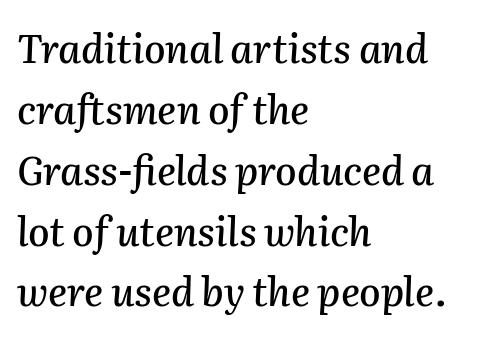
Q: Is the text italic (slanted)? A: Yes, it leans right by about 2 degrees.
Q: Is the text underlined? A: No.
Q: How is the paragraph aligned? A: Left-aligned.
Q: Is the spacing between letters normal or unusually wide? A: Normal.
Q: Is the spacing between lines tight, normal or loose? A: Normal.
Q: Width (condensed, normal, or wide)? A: Normal.
Q: Stroke contrast? A: Medium.
Q: x-height? A: Medium.
Q: Monospaced? A: No.
